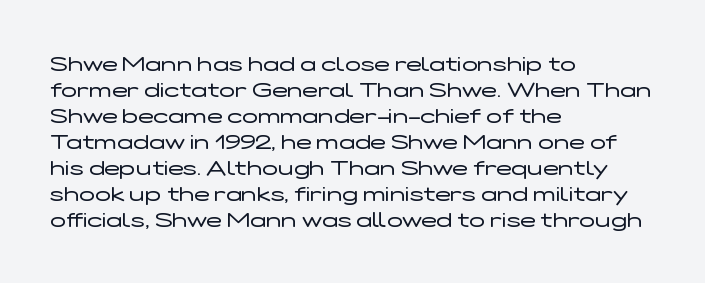
The image shows 21 px text type, upright; set left-aligned, line spacing 1.24x, normal letter spacing, not underlined.
